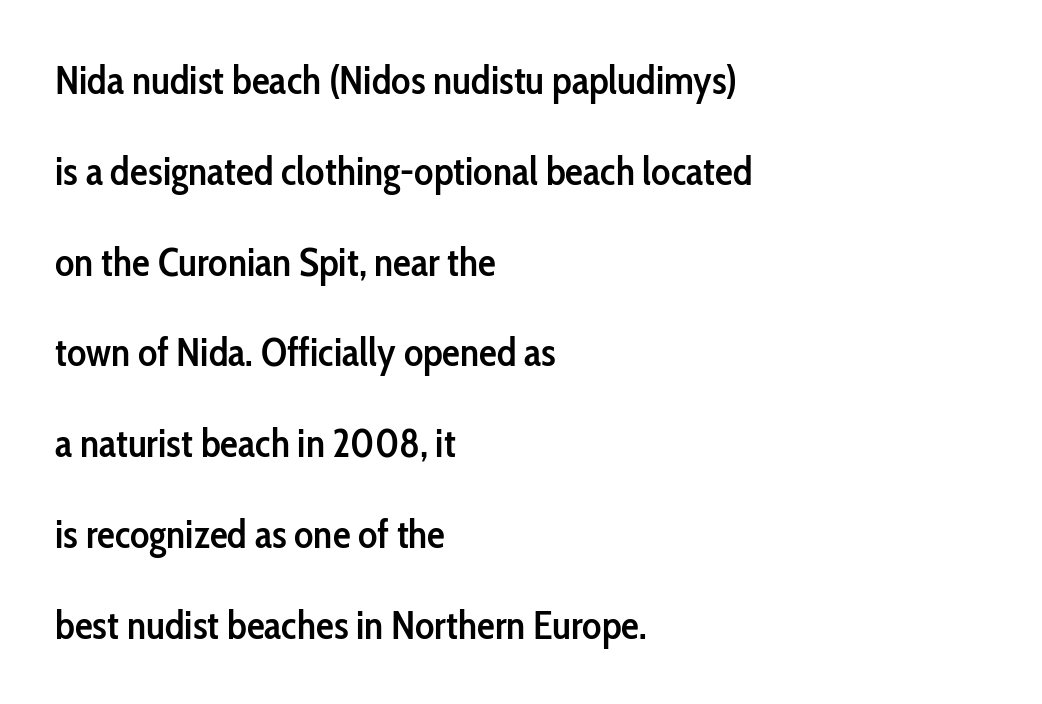
Is the block centered? No — it sits flush against the left margin. Proportional: the letters do not fall into vertical columns. Students, observe: this is what heavily led, spacious text looks like. The string is rendered with underlining switched off.
